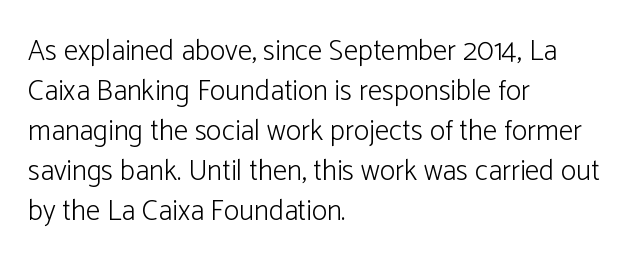
{"serif": "no", "italic": "no", "bold": "no", "weight": "light", "width": "normal", "stroke_contrast": "low", "x_height": "medium", "monospaced": "no", "underline": "no", "align": "left", "line_spacing": "normal", "line_spacing_ratio": 1.38, "letter_spacing": "normal", "letter_spacing_em": 0.0, "glyph_px": 29}
